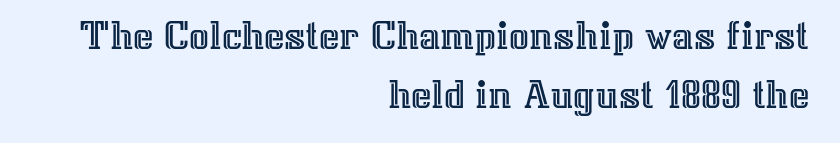
The image shows 44 px text type, upright; set right-aligned, normal line spacing (1.33x), normal letter spacing, not underlined; a medium x-height.
